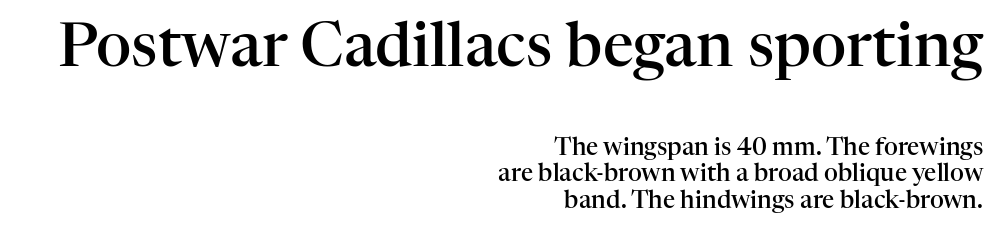
Q: Is the text bold? A: Semi-bold.
Q: Is the text italic (slanted)? A: No, it is upright.
Q: Is the typeface a serif or a sans-serif typeface? A: Serif.
Q: Is the text underlined? A: No.
Q: How is the paragraph aligned? A: Right-aligned.
Q: Is the spacing between letters normal or unusually wide? A: Normal.
Q: Is the spacing between lines tight, normal or loose? A: Tight.
Q: Which block of text is set in a larger size, the first (top) or the second (bottom)? A: The first (top) one.
Q: Width (condensed, normal, or wide)? A: Normal.
Q: Stroke contrast? A: High.
Q: x-height? A: Medium.
Q: Monospaced? A: No.
